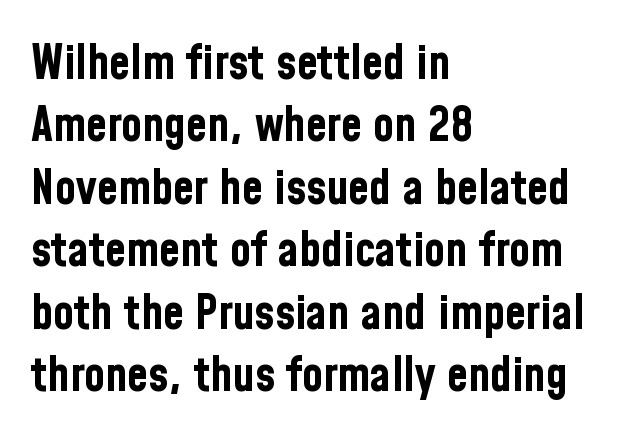
The image shows 48 px bold, condensed sans-serif type, upright; set left-aligned, normal line spacing (1.3x), normal letter spacing, not underlined; low stroke contrast and a medium x-height.
